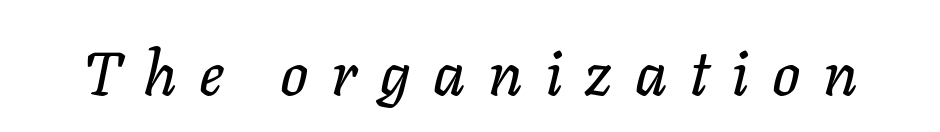
The typography opts for an oblique posture over an upright one. Underlining? Definitely not there. Spacing between characters has been opened up far beyond the box default. These lines are rendered in a variable-pitch font.
